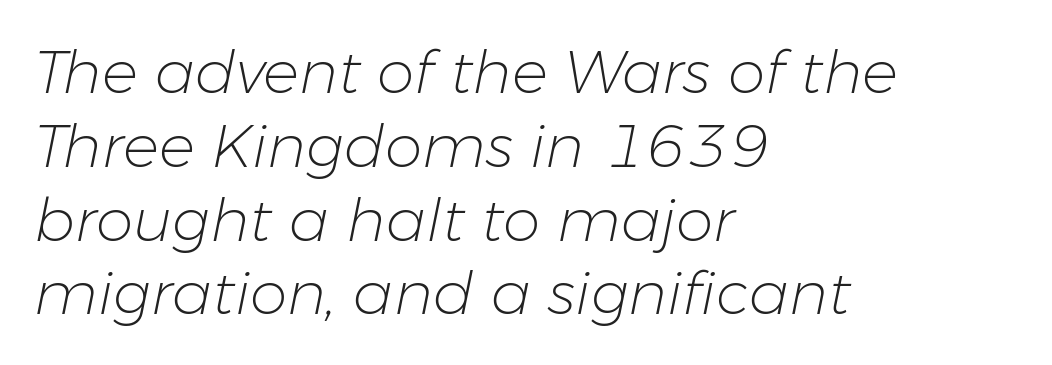
Look at the tracking — it's just the regular setting, nothing added. The face looks like a standard text weight, possibly lighter. These lines are set flush left with a ragged right edge. This rendering features lettering with no underline. Tall strokes in this sample are angled rather than plumb.
